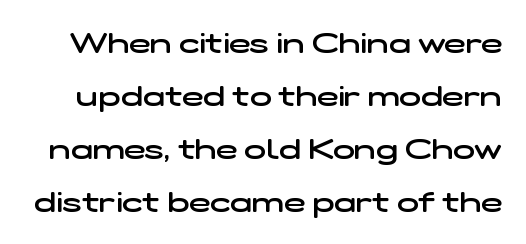
{"serif": "no", "bold": "semi", "weight": "semibold", "width": "wide", "stroke_contrast": "low", "x_height": "medium", "monospaced": "no", "underline": "no", "line_spacing_ratio": 1.83, "letter_spacing": "normal", "letter_spacing_em": 0.0, "glyph_px": 29}
